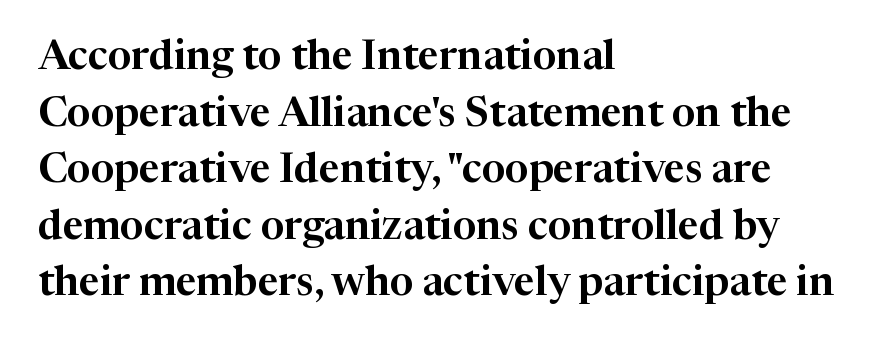
Q: Is the text italic (slanted)? A: No, it is upright.
Q: Is the typeface a serif or a sans-serif typeface? A: Serif.
Q: Is the text underlined? A: No.
Q: How is the paragraph aligned? A: Left-aligned.
Q: Is the spacing between letters normal or unusually wide? A: Normal.
Q: Is the spacing between lines tight, normal or loose? A: Normal.
Q: Width (condensed, normal, or wide)? A: Normal.
Q: Stroke contrast? A: High.
Q: x-height? A: Medium.
Q: Monospaced? A: No.
